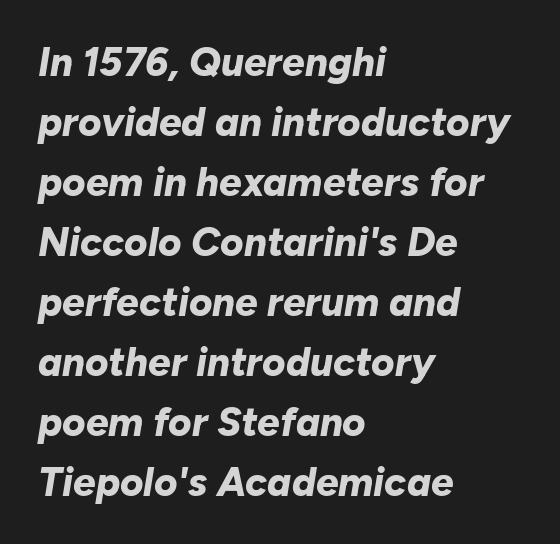
The image shows 40 px bold type, italic (leaning right); set left-aligned, normal line spacing (1.5x), normal letter spacing, not underlined; low stroke contrast and a medium x-height.
